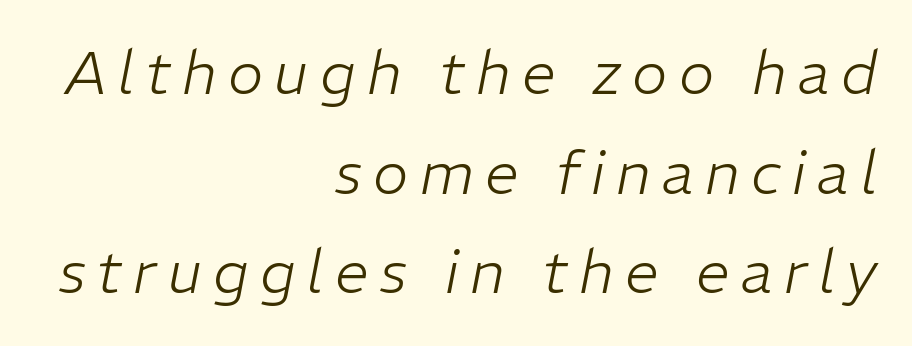
{"italic": "yes", "lean": "right", "slant_degrees": 11, "bold": "no", "weight": "light", "width": "normal", "stroke_contrast": "low", "x_height": "medium", "monospaced": "no", "underline": "no", "align": "right", "line_spacing": "normal", "line_spacing_ratio": 1.66, "glyph_px": 60}
